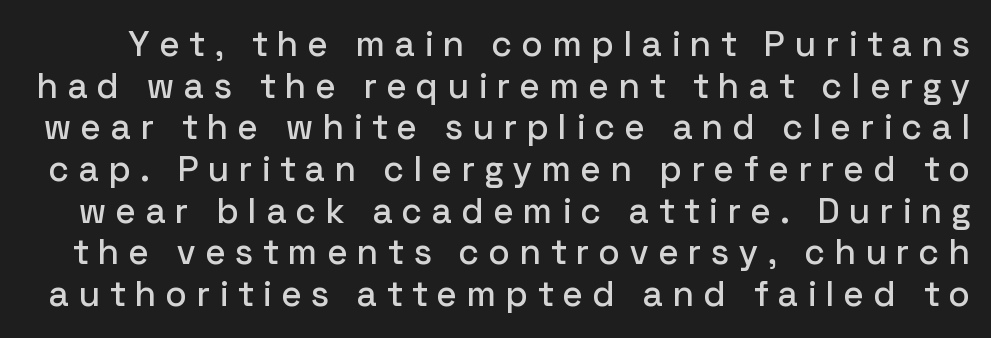
The characters display no serif detailing; their extremities are plain. Nope, not italic — everything's standing straight. Someone cranked the tracking dial way up on this one. Proportional: the letters do not fall into vertical columns. Descender tails drop into unmarked territory.
